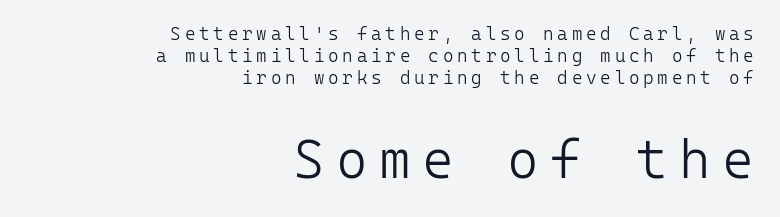
The image shows 54 px light sans-serif type, upright, monospaced; set right-aligned, line spacing 1.23x, unusually wide letter spacing (+0.21 em), not underlined; the second (bottom) block is 3.0x larger; low stroke contrast and a medium x-height.
